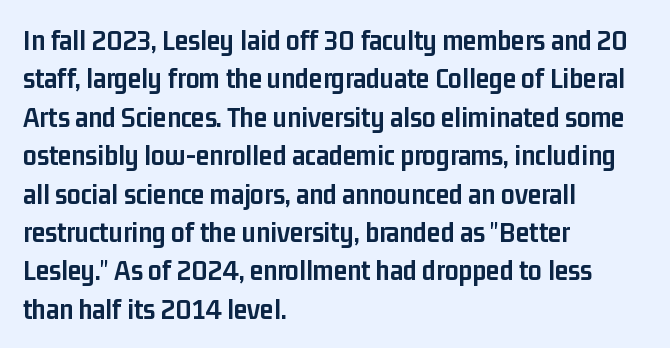
Classification — sans serif. Does extra space separate the letters? No, they use regular spacing. Note the varied advance widths — an 'i' is clearly narrower than an 'm'. On the weight axis this lands at bold, roughly 700. Compared with a centered layout, this one pins lines to the left instead. The vertical gap from one line to the next is medium.
